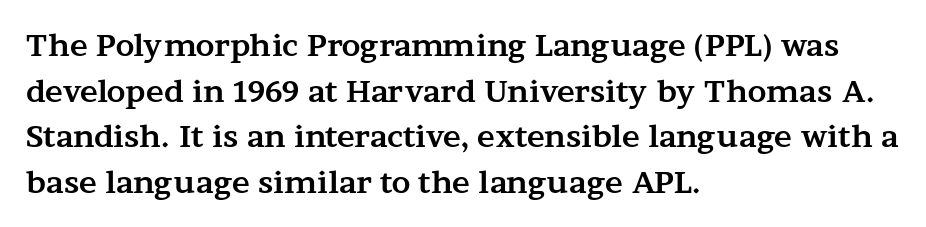
The image shows 30 px bold, wide serif type, upright; set left-aligned, normal line spacing (1.52x), normal letter spacing, not underlined; medium stroke contrast and a medium x-height.
